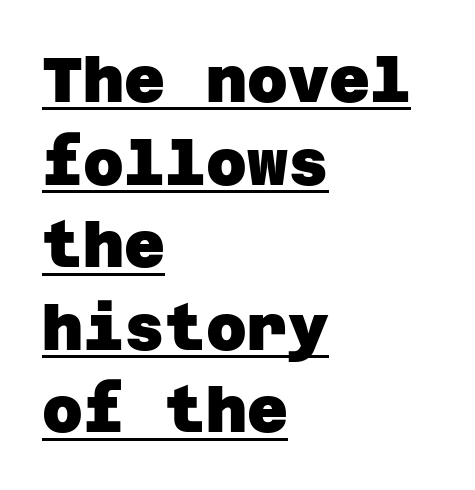
Q: Is the text bold? A: Yes.
Q: Is the typeface a serif or a sans-serif typeface? A: Sans-serif.
Q: Is the text underlined? A: Yes.
Q: How is the paragraph aligned? A: Left-aligned.
Q: Is the spacing between letters normal or unusually wide? A: Normal.
Q: Is the spacing between lines tight, normal or loose? A: Normal.
Q: Width (condensed, normal, or wide)? A: Normal.
Q: Stroke contrast? A: Low.
Q: x-height? A: Large.
